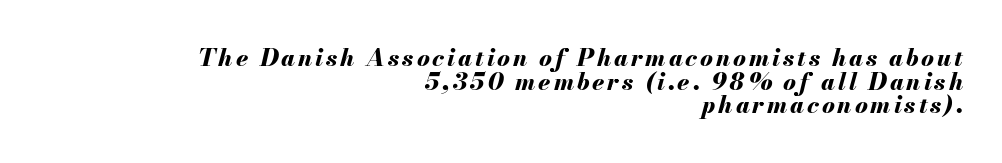
Q: Is the text bold? A: Yes.
Q: Is the text italic (slanted)? A: Yes, it leans right by about 13 degrees.
Q: Is the text underlined? A: No.
Q: How is the paragraph aligned? A: Right-aligned.
Q: Is the spacing between lines tight, normal or loose? A: Tight.
